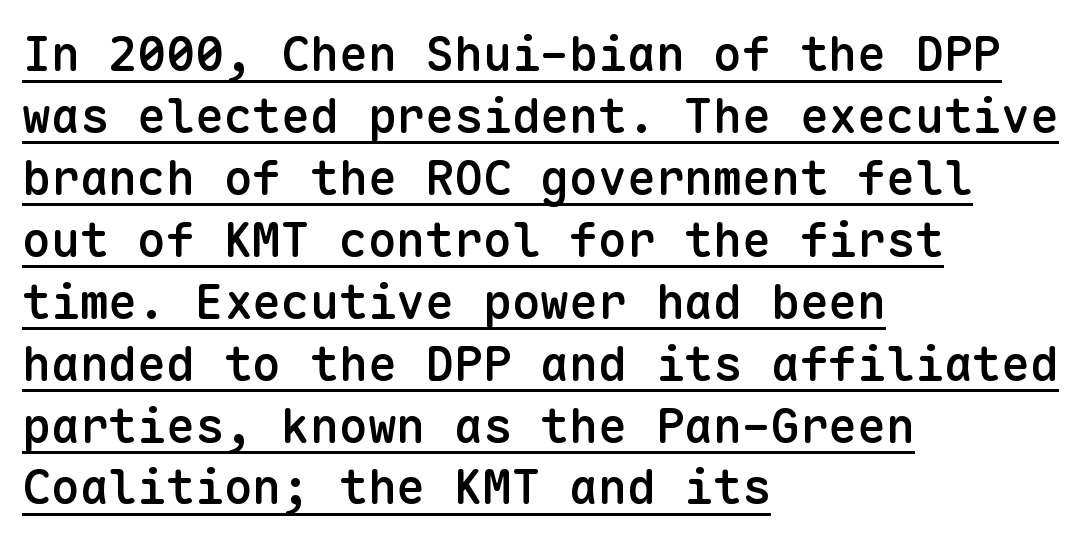
Q: Is the text bold? A: Semi-bold.
Q: Is the text italic (slanted)? A: No, it is upright.
Q: Is the typeface a serif or a sans-serif typeface? A: Sans-serif.
Q: Is the text underlined? A: Yes.
Q: How is the paragraph aligned? A: Left-aligned.
Q: Is the spacing between letters normal or unusually wide? A: Normal.
Q: Is the spacing between lines tight, normal or loose? A: Normal.
Q: Width (condensed, normal, or wide)? A: Normal.
Q: Stroke contrast? A: Low.
Q: x-height? A: Medium.
Q: Monospaced? A: Yes.
